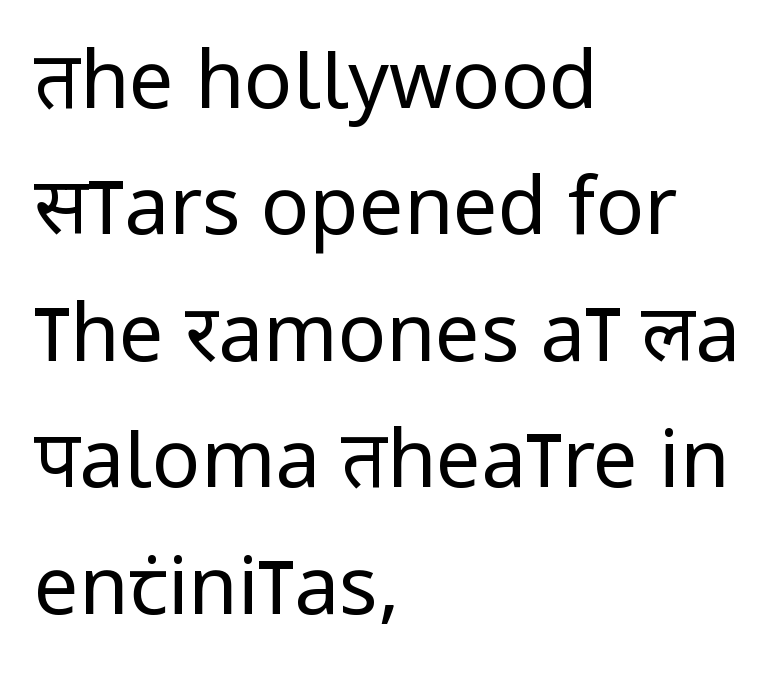
The image shows 80 px regular-weight, condensed sans-serif type, upright; set left-aligned, normal line spacing (1.58x), normal letter spacing, not underlined; low stroke contrast and a large x-height.
